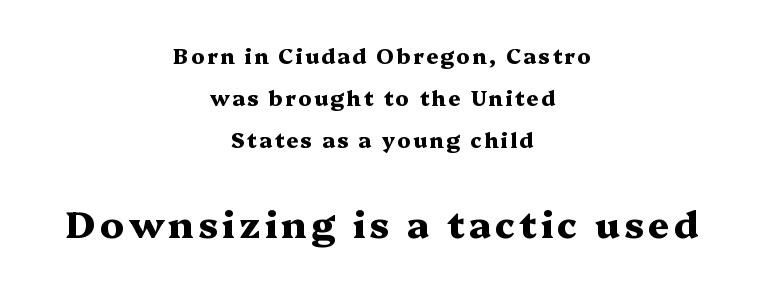
The image shows 37 px heavy, wide serif type, upright; set centered, loose line spacing (2.0x), not underlined; the second (bottom) block is 1.76x larger; medium stroke contrast and a medium x-height.
